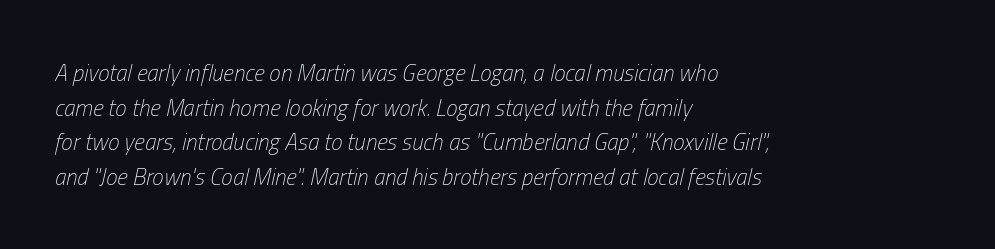
Q: Is the text bold? A: No.
Q: Is the text italic (slanted)? A: Yes, it leans right by about 13 degrees.
Q: Is the text underlined? A: No.
Q: How is the paragraph aligned? A: Left-aligned.
Q: Is the spacing between letters normal or unusually wide? A: Normal.
Q: Is the spacing between lines tight, normal or loose? A: Normal.
